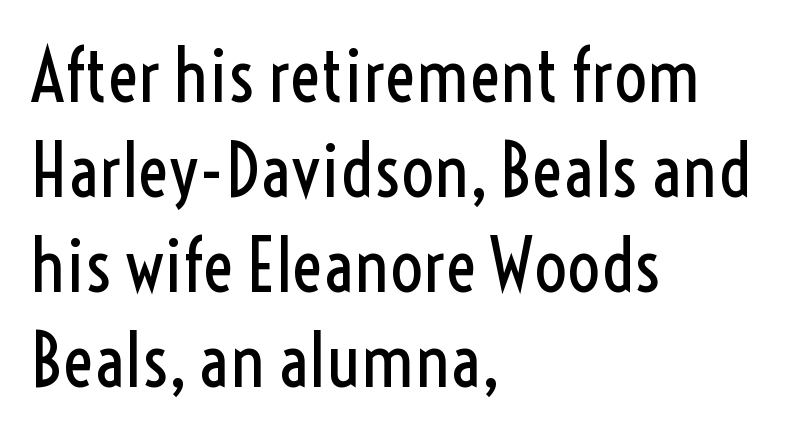
{"serif": "no", "italic": "no", "bold": "no", "weight": "regular", "width": "condensed", "x_height": "medium", "monospaced": "no", "underline": "no", "align": "left", "line_spacing": "normal", "line_spacing_ratio": 1.3, "letter_spacing": "normal", "letter_spacing_em": 0.0, "glyph_px": 73}
